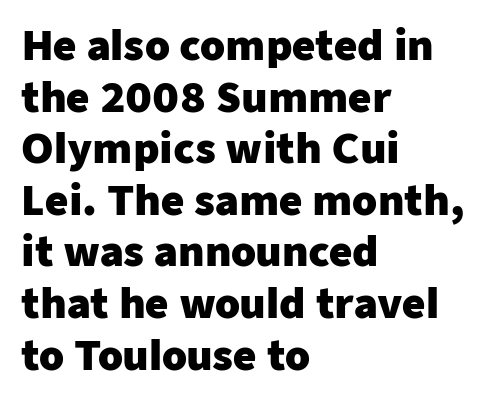
Rows of type keep a routine distance in the vertical direction. To sum up the face: it is a sans, with no serifs. The passage shown is not underscored anywhere. The rendering anchors every line to the left-hand side.
